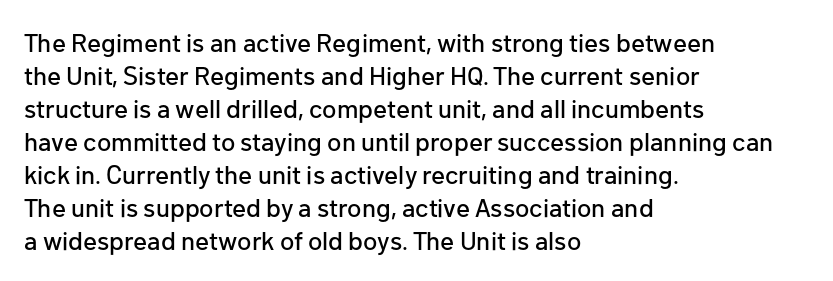
{"italic": "no", "underline": "no", "align": "left", "line_spacing": "normal", "line_spacing_ratio": 1.27, "letter_spacing": "normal", "letter_spacing_em": 0.0, "glyph_px": 26}
